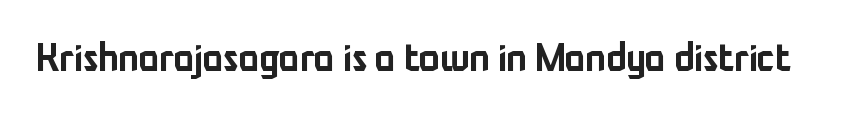
{"serif": "no", "italic": "no", "width": "normal", "stroke_contrast": "low", "x_height": "medium", "monospaced": "no", "underline": "no", "letter_spacing": "normal", "letter_spacing_em": 0.0, "glyph_px": 38}
